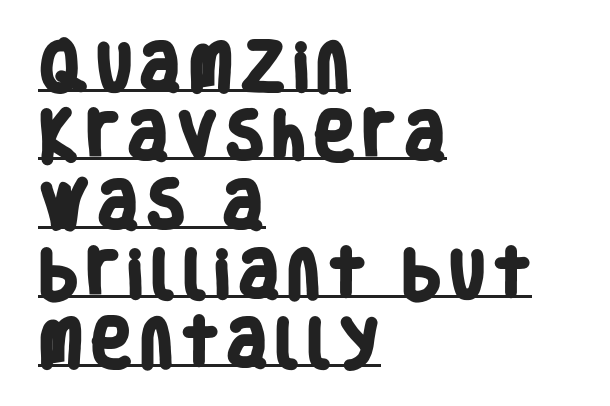
The image shows 53 px heavy, condensed sans-serif type; set left-aligned, normal line spacing (1.3x), underlined; low stroke contrast and a large x-height.
